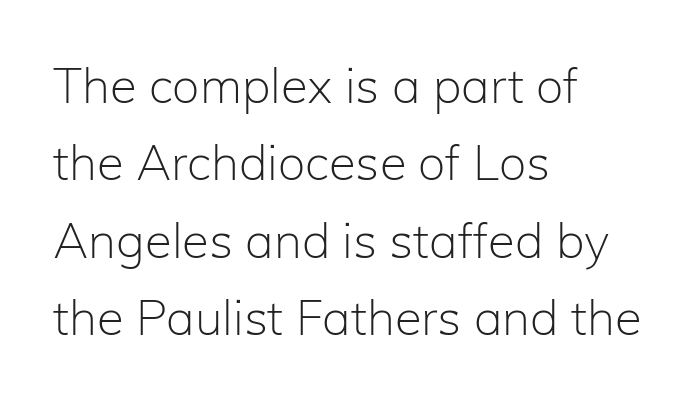
The image shows 49 px light sans-serif type, upright; set left-aligned, normal line spacing (1.58x), normal letter spacing, not underlined; low stroke contrast and a medium x-height.
